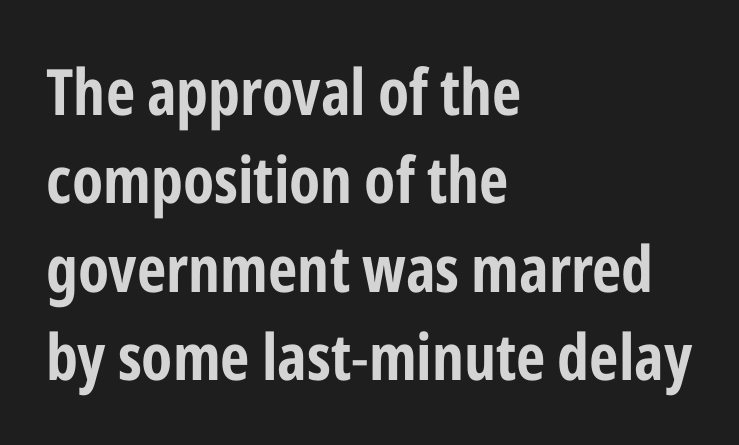
The image shows 64 px condensed sans-serif type, upright; set left-aligned, normal line spacing (1.38x), normal letter spacing, not underlined; low stroke contrast and a medium x-height.
